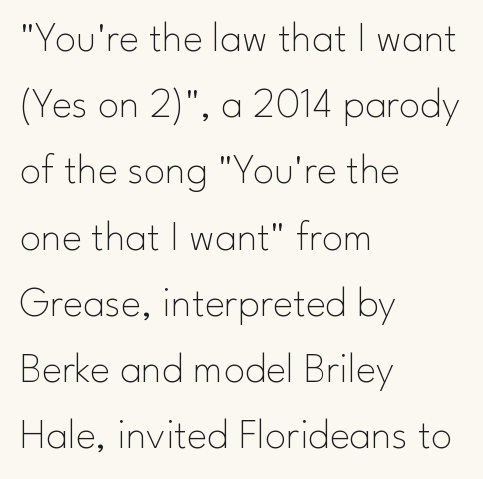
The image shows 43 px thin sans-serif type, upright; set left-aligned, normal line spacing (1.54x), normal letter spacing, not underlined; low stroke contrast and a small x-height.
